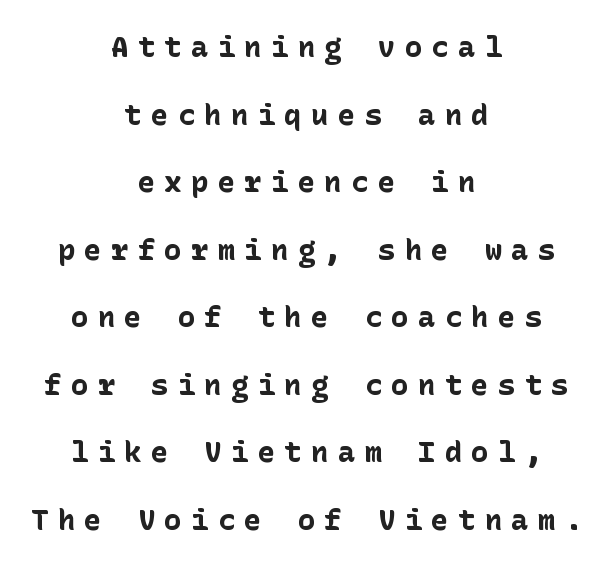
{"serif": "no", "italic": "no", "bold": "yes", "weight": "bold", "width": "normal", "stroke_contrast": "low", "x_height": "medium", "underline": "no", "align": "center", "line_spacing": "loose", "line_spacing_ratio": 2.33, "letter_spacing": "wide", "letter_spacing_em": 0.32, "glyph_px": 29}
